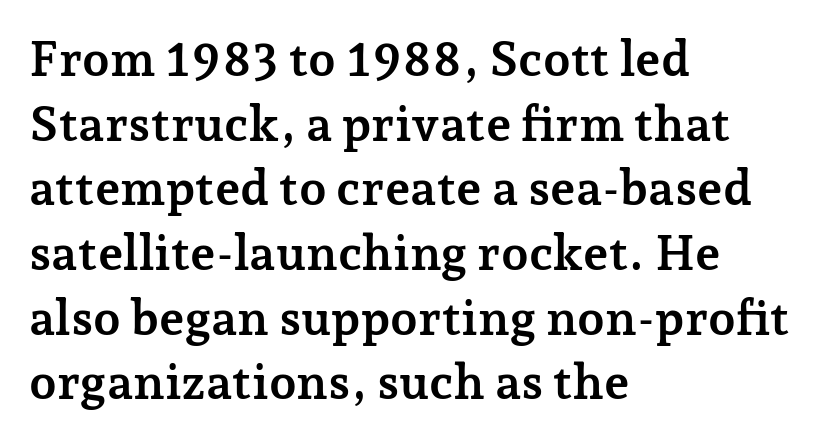
{"serif": "yes", "italic": "no", "bold": "yes", "weight": "semibold", "width": "normal", "stroke_contrast": "low", "x_height": "medium", "monospaced": "no", "underline": "no", "align": "left", "line_spacing": "normal", "line_spacing_ratio": 1.32, "letter_spacing": "normal", "letter_spacing_em": 0.0, "glyph_px": 49}
